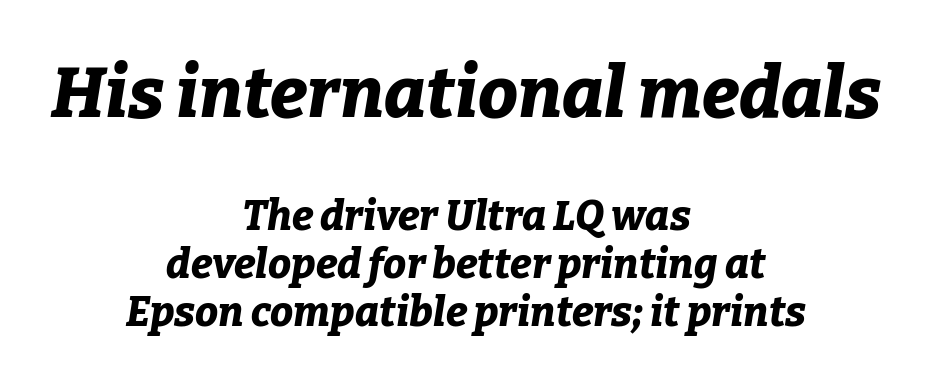
The letters advance in unequal steps, a hallmark of proportional type. Horizontally, the lines are justified to the midpoint only. Character size in the leading block exceeds that of the trailing block. Strokes here are thick enough to call this a true bold.
